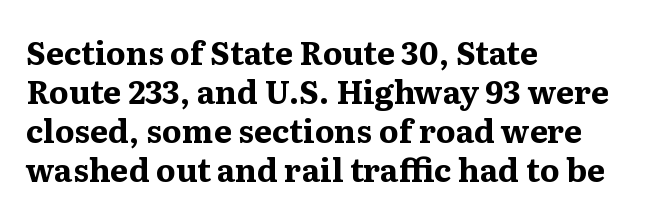
Q: Is the text bold? A: Yes.
Q: Is the text italic (slanted)? A: No, it is upright.
Q: Is the typeface a serif or a sans-serif typeface? A: Serif.
Q: Is the text underlined? A: No.
Q: How is the paragraph aligned? A: Left-aligned.
Q: Is the spacing between letters normal or unusually wide? A: Normal.
Q: Width (condensed, normal, or wide)? A: Normal.
Q: Stroke contrast? A: Medium.
Q: x-height? A: Medium.
Q: Monospaced? A: No.
